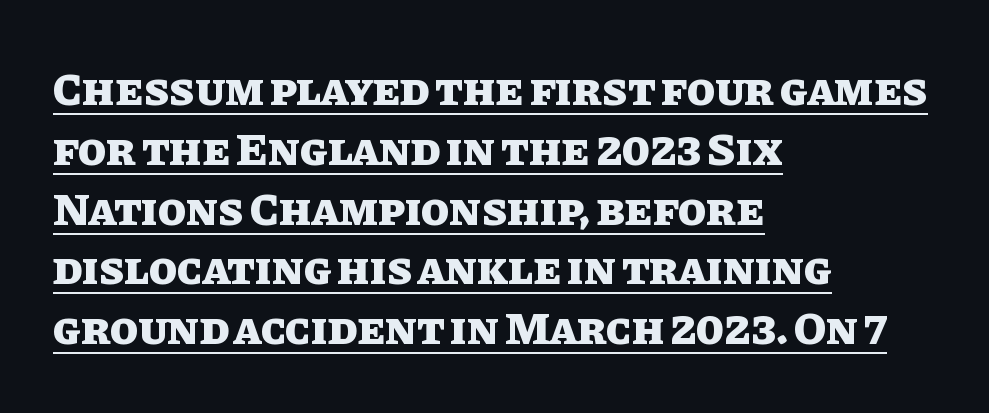
Q: Is the text bold? A: Yes.
Q: Is the text italic (slanted)? A: No, it is upright.
Q: Is the text underlined? A: Yes.
Q: How is the paragraph aligned? A: Left-aligned.
Q: Is the spacing between letters normal or unusually wide? A: Normal.
Q: Is the spacing between lines tight, normal or loose? A: Normal.
Q: Width (condensed, normal, or wide)? A: Normal.
Q: Stroke contrast? A: Low.
Q: x-height? A: Large.
Q: Monospaced? A: No.
